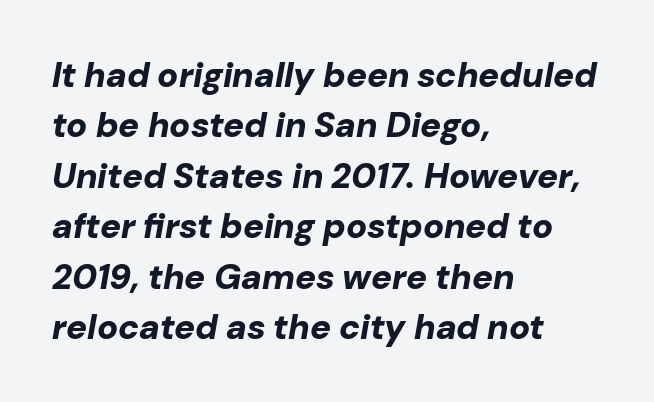
Reading down the block, your eye returns to a fixed left position each line. Nobody drew a line under any word here. Nobody touched the tracking dial on this one. The vertical gap from one line to the next is medium. The font's italic variant was chosen for this text.
